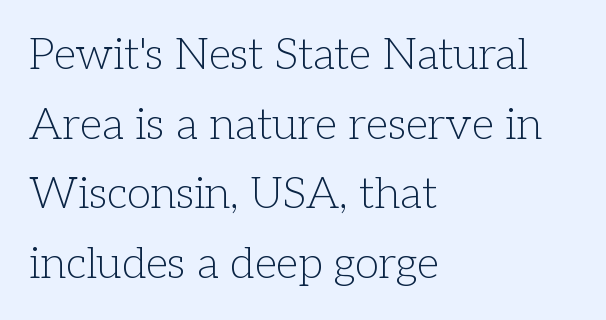
{"serif": "yes", "italic": "no", "bold": "no", "weight": "light", "width": "normal", "stroke_contrast": "low", "x_height": "medium", "monospaced": "no", "underline": "no", "align": "left", "line_spacing": "normal", "line_spacing_ratio": 1.58, "letter_spacing": "normal", "letter_spacing_em": 0.0, "glyph_px": 44}
